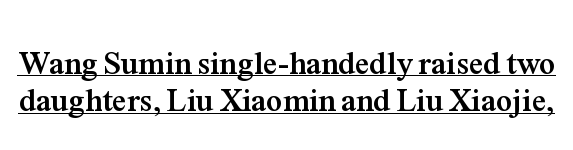
Q: Is the text bold? A: Yes.
Q: Is the text italic (slanted)? A: No, it is upright.
Q: Is the typeface a serif or a sans-serif typeface? A: Serif.
Q: Is the text underlined? A: Yes.
Q: Is the spacing between letters normal or unusually wide? A: Normal.
Q: Width (condensed, normal, or wide)? A: Normal.
Q: Stroke contrast? A: Medium.
Q: x-height? A: Medium.
Q: Monospaced? A: No.
